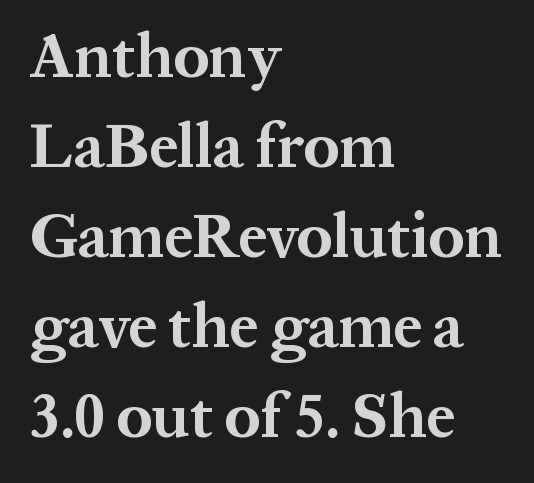
{"serif": "yes", "italic": "no", "bold": "yes", "weight": "bold", "width": "normal", "stroke_contrast": "medium", "x_height": "medium", "monospaced": "no", "underline": "no", "align": "left", "line_spacing": "normal", "line_spacing_ratio": 1.43, "letter_spacing": "normal", "letter_spacing_em": 0.0, "glyph_px": 63}
